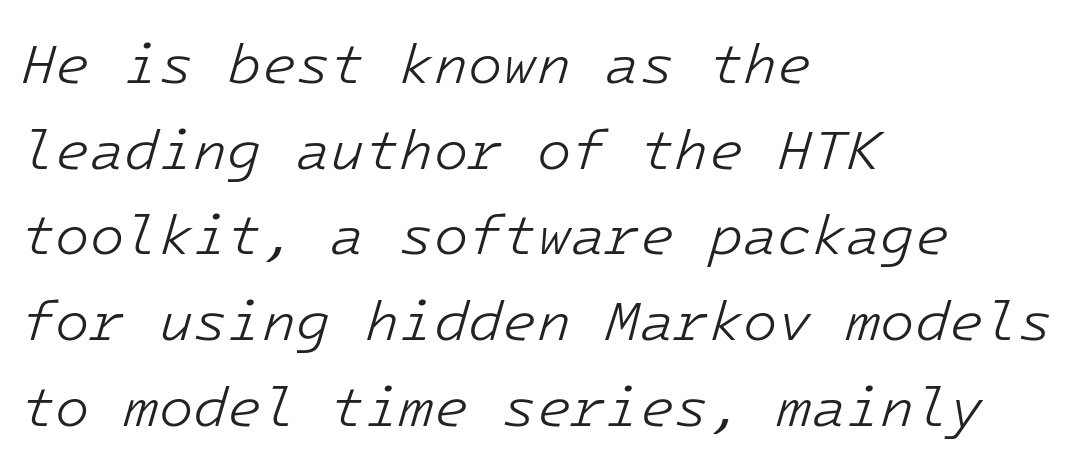
The image shows 56 px light type, italic (leaning right); set left-aligned, normal line spacing (1.53x), normal letter spacing, not underlined; low stroke contrast and a medium x-height.
